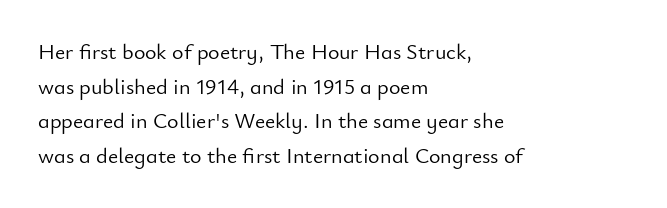
{"italic": "no", "bold": "no", "underline": "no", "align": "left", "line_spacing": "normal", "line_spacing_ratio": 1.57, "letter_spacing": "normal", "letter_spacing_em": 0.0, "glyph_px": 22}
